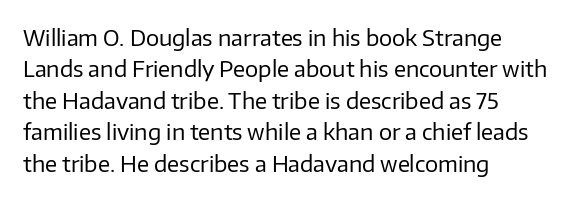
The line-height multiplier appears to be the usual default. The ragged edge is on the right, which tells us the setting is flush left. A typesetter would mark this as roman, not italic. This sample uses plain, unmodified letter spacing. No letter is thick-stroked: the sample isn't bold.
